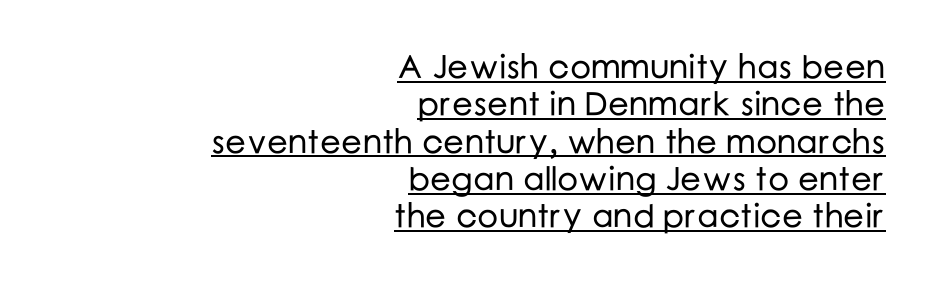
Q: Is the text italic (slanted)? A: No, it is upright.
Q: Is the typeface a serif or a sans-serif typeface? A: Sans-serif.
Q: Is the text underlined? A: Yes.
Q: How is the paragraph aligned? A: Right-aligned.
Q: Is the spacing between letters normal or unusually wide? A: Normal.
Q: Is the spacing between lines tight, normal or loose? A: Tight.
Q: Width (condensed, normal, or wide)? A: Normal.
Q: Stroke contrast? A: Low.
Q: x-height? A: Medium.
Q: Monospaced? A: No.
